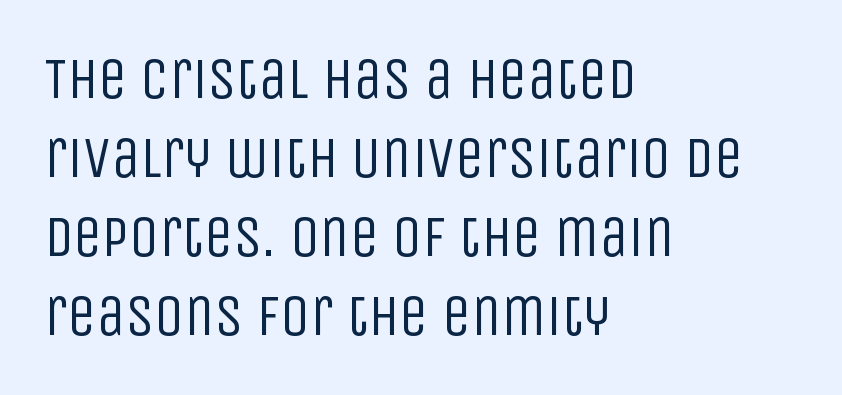
Leading: standard. Think of a printed novel: that variable character pitch is what you see here. Stems and bowls with no extra thickness — not bold. In terms of letterspacing, this is plain default setting. Check the space under the baseline: it is left empty.
